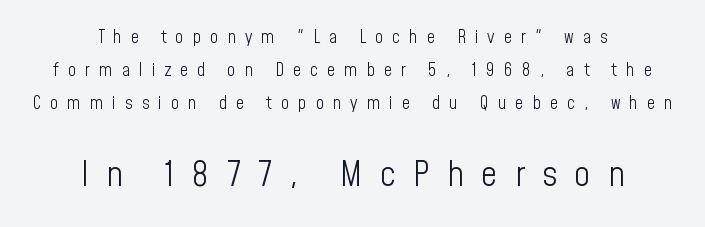
Q: Is the text bold? A: No.
Q: Is the text italic (slanted)? A: No, it is upright.
Q: Is the typeface a serif or a sans-serif typeface? A: Sans-serif.
Q: Is the text underlined? A: No.
Q: How is the paragraph aligned? A: Centered.
Q: Is the spacing between letters normal or unusually wide? A: Unusually wide.
Q: Which block of text is set in a larger size, the first (top) or the second (bottom)? A: The second (bottom) one.
Q: Width (condensed, normal, or wide)? A: Condensed.
Q: Stroke contrast? A: Low.
Q: x-height? A: Medium.
Q: Monospaced? A: No.
